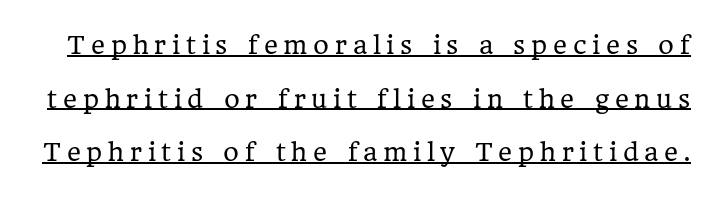
The image shows 24 px text type, upright; set loose line spacing (2.23x), unusually wide letter spacing (+0.24 em), underlined.
